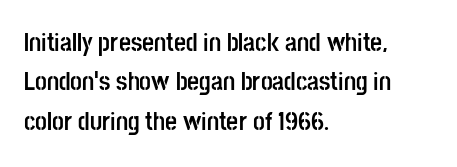
{"italic": "no", "bold": "yes", "underline": "no", "align": "left", "line_spacing": "normal", "line_spacing_ratio": 1.51, "letter_spacing": "normal", "letter_spacing_em": 0.0, "glyph_px": 26}
